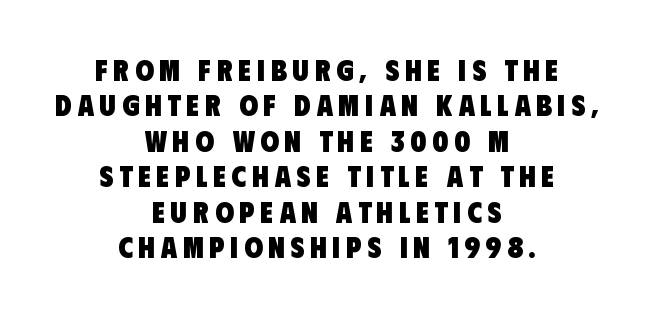
The image shows 30 px heavy, condensed sans-serif type; set centered, line spacing 1.18x, not underlined; low stroke contrast and a large x-height.
